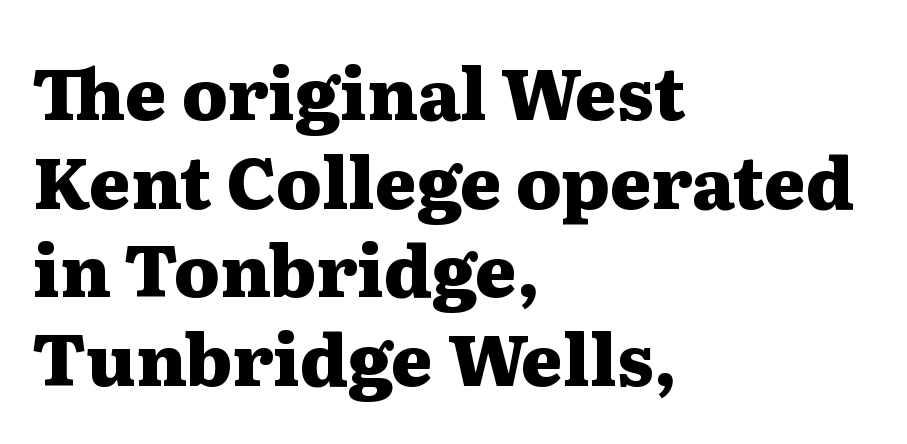
Q: Is the text bold? A: Yes.
Q: Is the text italic (slanted)? A: No, it is upright.
Q: Is the typeface a serif or a sans-serif typeface? A: Serif.
Q: Is the text underlined? A: No.
Q: How is the paragraph aligned? A: Left-aligned.
Q: Is the spacing between letters normal or unusually wide? A: Normal.
Q: Is the spacing between lines tight, normal or loose? A: Normal.
Q: Width (condensed, normal, or wide)? A: Wide.
Q: Stroke contrast? A: Medium.
Q: x-height? A: Medium.
Q: Monospaced? A: No.
